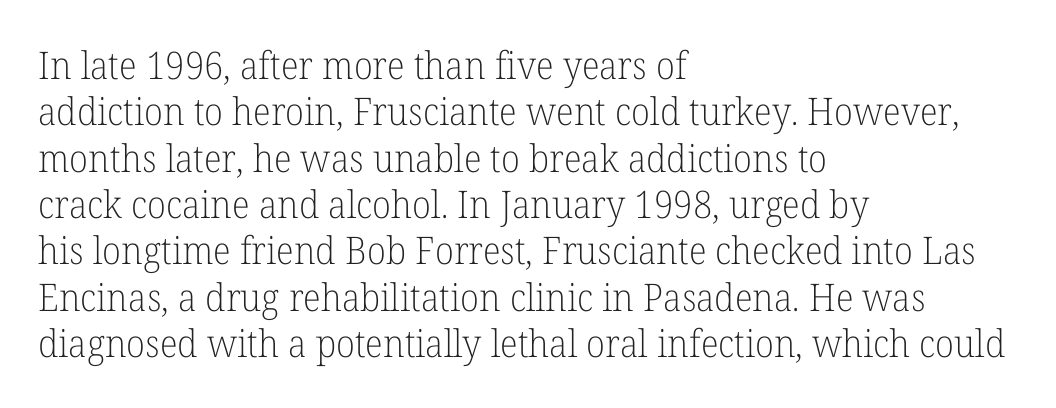
The image shows 38 px light serif type, upright; set left-aligned, line spacing 1.22x, normal letter spacing, not underlined; low stroke contrast and a medium x-height.
